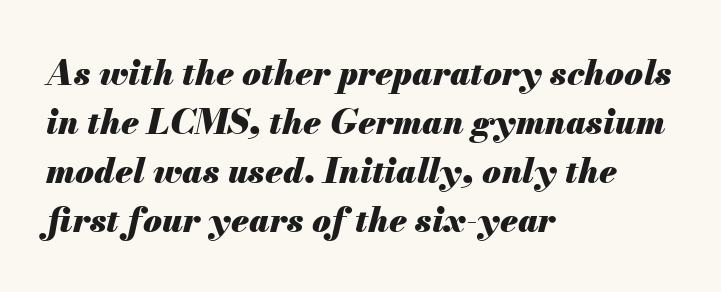
Q: Is the text bold? A: Yes.
Q: Is the text italic (slanted)? A: Yes, it leans right by about 13 degrees.
Q: Is the text underlined? A: No.
Q: How is the paragraph aligned? A: Left-aligned.
Q: Is the spacing between letters normal or unusually wide? A: Normal.
Q: Is the spacing between lines tight, normal or loose? A: Normal.
Q: Width (condensed, normal, or wide)? A: Normal.
Q: Stroke contrast? A: Medium.
Q: x-height? A: Small.
Q: Monospaced? A: No.
